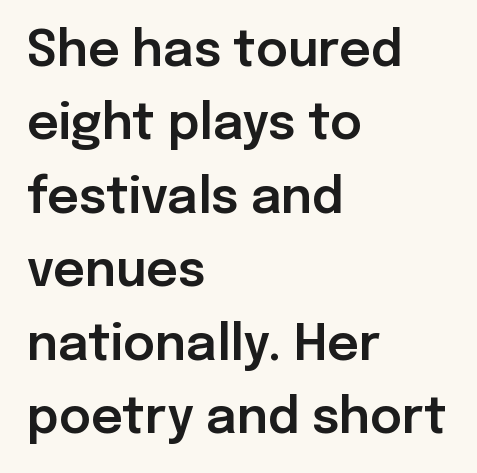
Normally led — the rows are evenly, conventionally spaced. Line beginnings align vertically; line endings do not. I'd call this a sans setting — the letters go barefoot. Underline: absent.
